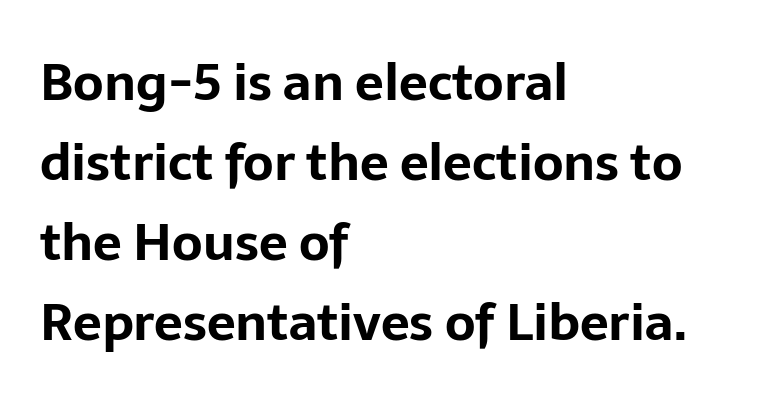
The image shows 51 px bold sans-serif type, upright; set left-aligned, normal line spacing (1.57x), normal letter spacing, not underlined; low stroke contrast and a medium x-height.
